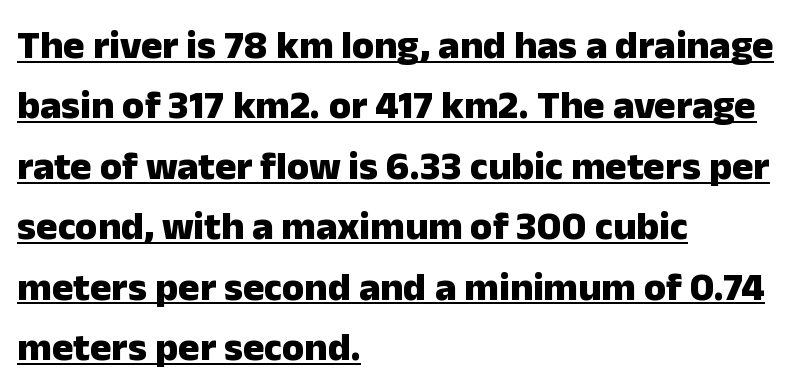
A normal amount of white space separates one row of letters from the next. Spacing verdict: proportional, widths tailored to each character. Its strokes are broad and dark, the hallmark of bold type. A rule runs beneath these lines of type. The typeface chosen for these lines omits serifs.
